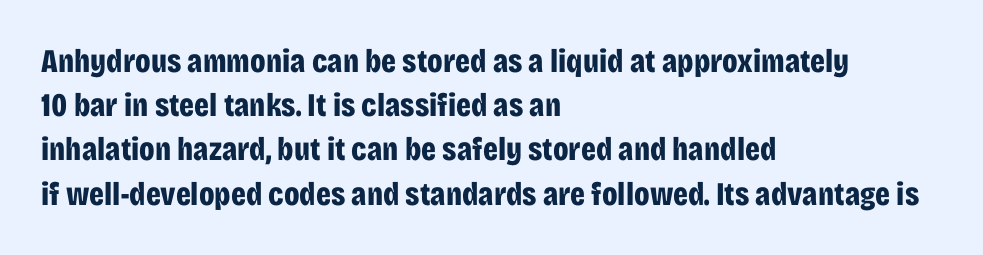
It's the straight-up-and-down kind of type. Varying glyph widths throughout — classic text-font behaviour. You could call the tracking neutral — neither tight nor loose. The passage shown stacks its lines at a standard gap. These lines carry a lot of weight — the face is fully bold.
